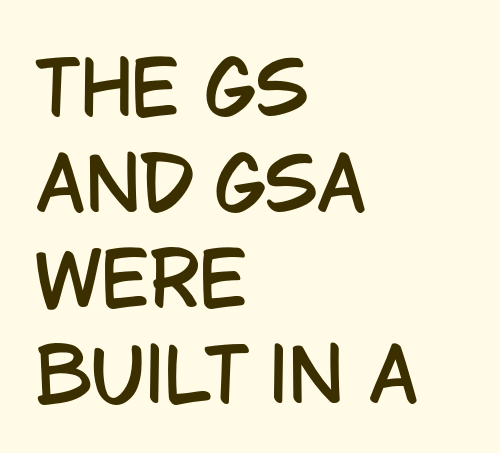
Q: Is the text italic (slanted)? A: No, it is upright.
Q: Is the typeface a serif or a sans-serif typeface? A: Sans-serif.
Q: Is the text underlined? A: No.
Q: How is the paragraph aligned? A: Left-aligned.
Q: Is the spacing between letters normal or unusually wide? A: Normal.
Q: Is the spacing between lines tight, normal or loose? A: Normal.
Q: Width (condensed, normal, or wide)? A: Condensed.
Q: Stroke contrast? A: Low.
Q: x-height? A: Large.
Q: Monospaced? A: No.
